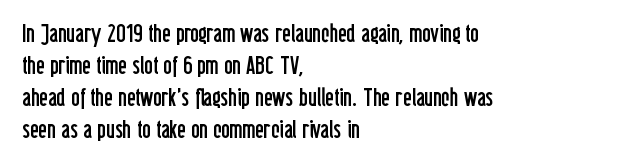
The passage shown is not underscored anywhere. Words appear dense and cohesive because spacing is normal. Alignment: flush left. Unlike italic type, these characters show no tilt at all.
